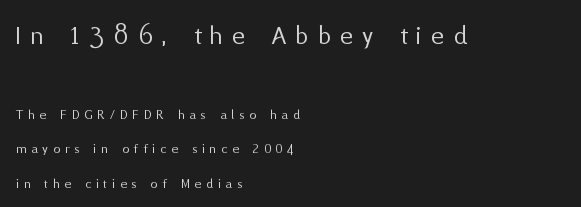
Stems and bowls with no extra thickness — not bold. Every stem runs plumb, perpendicular to the baseline. Which margin do the lines hug? The left one — the right edge is uneven. Substantial extra tracking has been applied to these lines. Beneath every word, the page is bare. Does the bottom block carry the larger type? No, the top block does.
